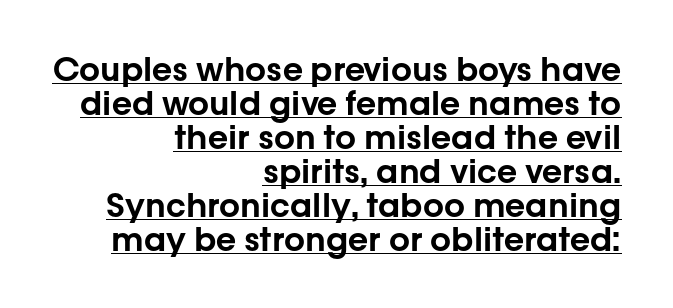
The image shows 33 px sans-serif type, upright; set right-aligned, tight line spacing (1.03x), normal letter spacing, underlined; low stroke contrast and a medium x-height.
